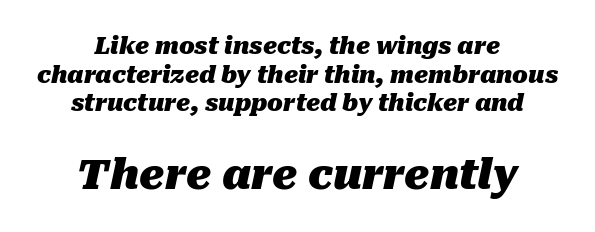
The image shows 41 px heavy type, italic (leaning right); set centered, normal line spacing (1.25x), normal letter spacing, not underlined; the second (bottom) block is 1.78x larger; medium stroke contrast and a medium x-height.
